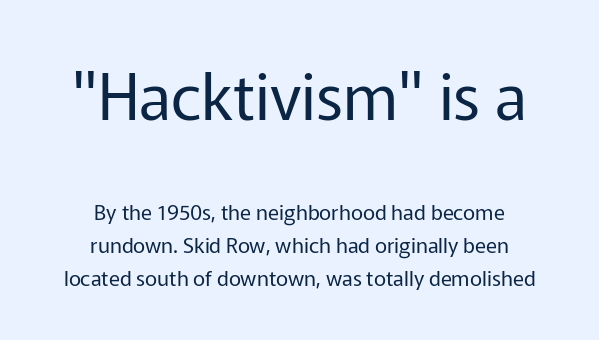
{"serif": "no", "italic": "no", "bold": "no", "weight": "regular", "width": "normal", "stroke_contrast": "low", "x_height": "medium", "monospaced": "no", "underline": "no", "align": "center", "line_spacing": "normal", "line_spacing_ratio": 1.57, "letter_spacing": "normal", "letter_spacing_em": 0.0, "larger_block": "first", "size_ratio": 3.0, "glyph_px": 63}
